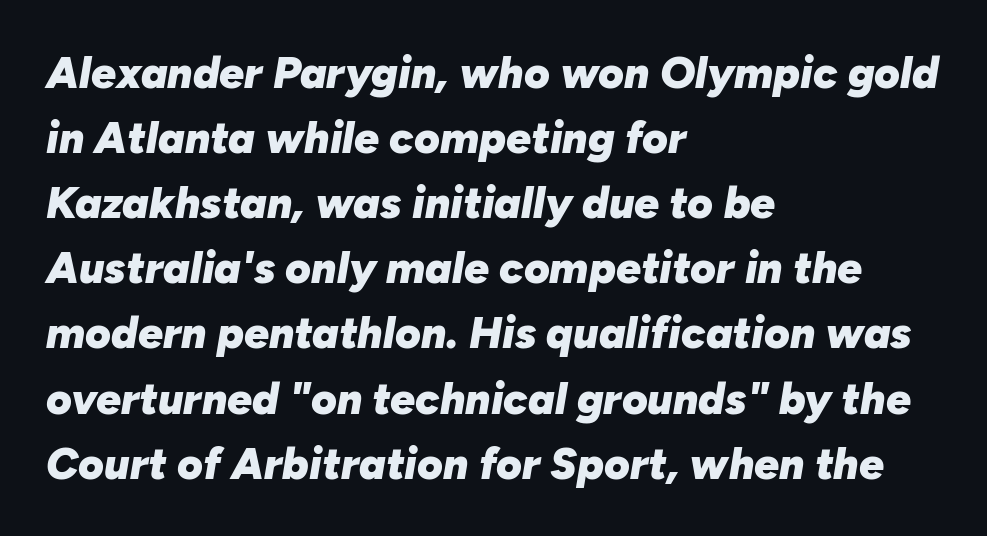
Unmarked baselines from the first word to the last. Is the type bold? Yes — the strokes are clearly thick and heavy. This sample has the flowing, uneven cadence of proportional lettering. The passage is arranged the way most books set body copy — flush left. No extra tracking has been applied to these lines.
